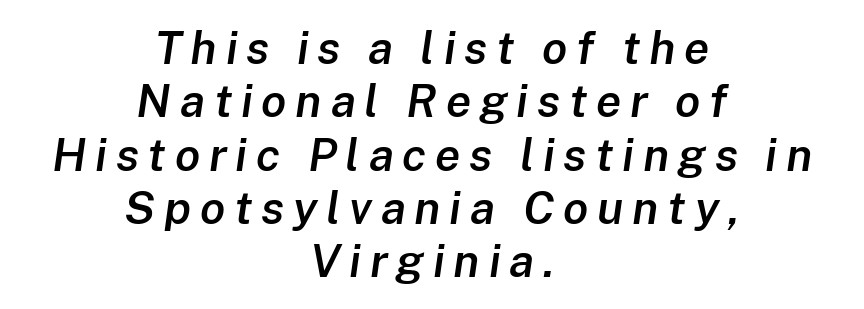
Underline: absent. Quick note: italic. Stroke thickness is moderately raised; the sample reads as semibold. These lines are rendered in a variable-pitch font. These lines are centered, leaving both edges ragged.
